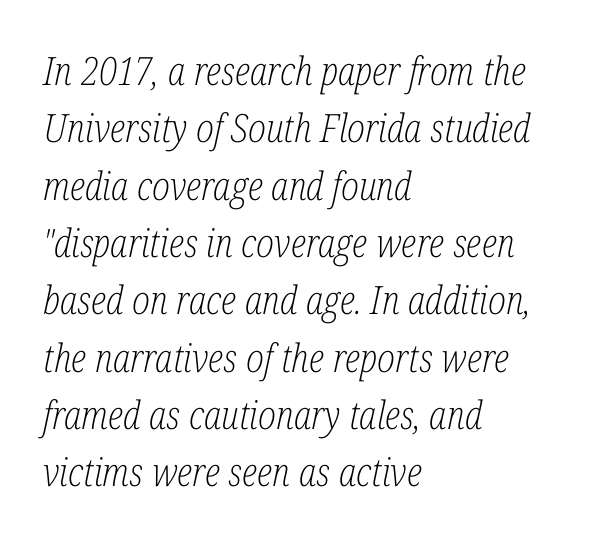
{"serif": "yes", "italic": "yes", "lean": "right", "slant_degrees": 12, "bold": "no", "weight": "light", "width": "condensed", "stroke_contrast": "low", "x_height": "medium", "monospaced": "no", "underline": "no", "align": "left", "line_spacing": "normal", "line_spacing_ratio": 1.47, "letter_spacing": "normal", "letter_spacing_em": 0.0, "glyph_px": 39}
